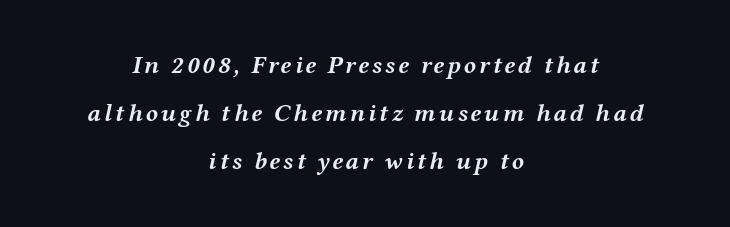
{"italic": "yes", "lean": "right", "slant_degrees": 12, "bold": "yes", "underline": "no", "align": "center", "line_spacing": "loose", "line_spacing_ratio": 1.93, "glyph_px": 25}
